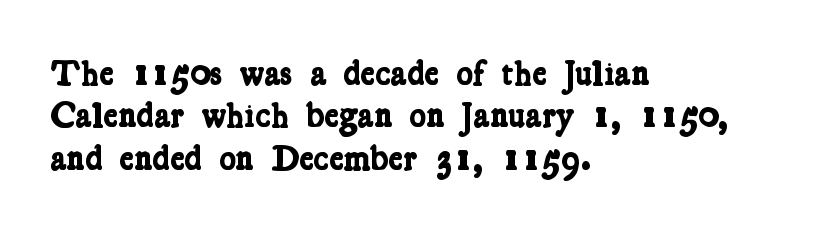
The image shows 35 px bold, condensed serif type; set left-aligned, line spacing 1.21x, normal letter spacing, not underlined; low stroke contrast and a medium x-height.
